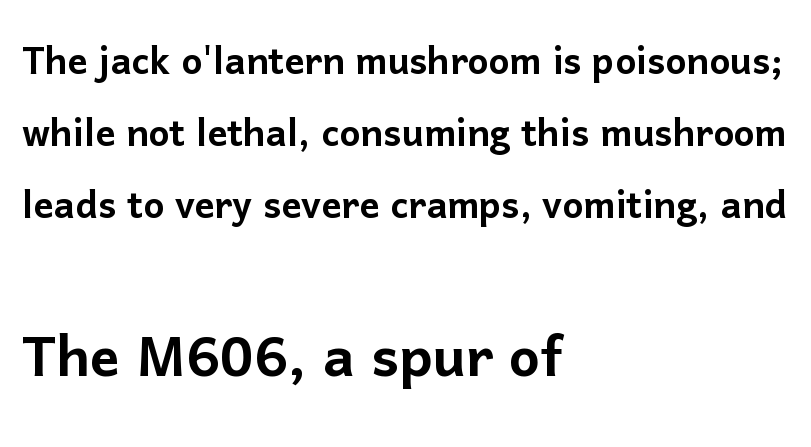
The letters advance in unequal steps, a hallmark of proportional type. Do the letters lean? They stand straight. This sample uses a sans-serif face. Notice how descenders clear the ascenders below comfortably — that's standard leading. Which margin do the lines hug? The left one — the right edge is uneven. The passage shown is not underscored anywhere.
